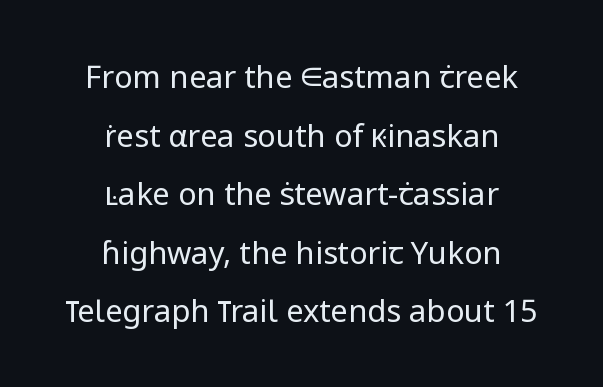
Alignment: centered. Inter-character spacing is left at the font's built-in metrics. Is the type heavy? It reads as light-to-regular instead. In terms of letterform style, serifs are entirely absent. Lines of text with bare space underneath. Every character sits straight up, as roman type does.
